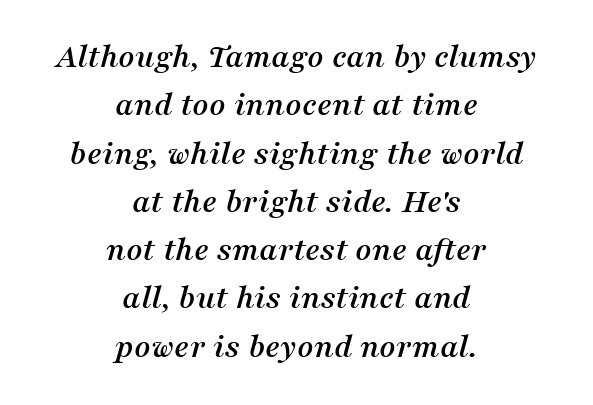
The image shows 35 px serif type, italic (leaning right); set centered, normal line spacing (1.38x), normal letter spacing, not underlined; medium stroke contrast and a medium x-height.
